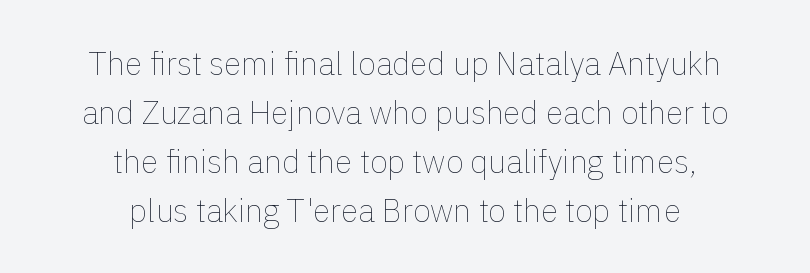
{"italic": "no", "bold": "no", "weight": "thin", "width": "normal", "x_height": "medium", "monospaced": "no", "underline": "no", "align": "center", "line_spacing": "normal", "line_spacing_ratio": 1.53, "letter_spacing": "normal", "letter_spacing_em": 0.0, "glyph_px": 32}
